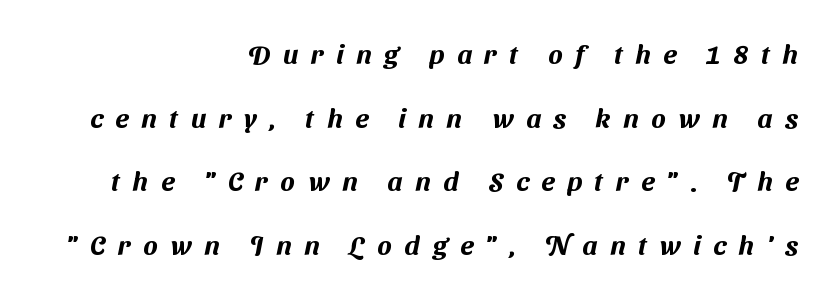
The image shows 27 px text type; set right-aligned, loose line spacing (2.36x), unusually wide letter spacing (+0.47 em), not underlined.
